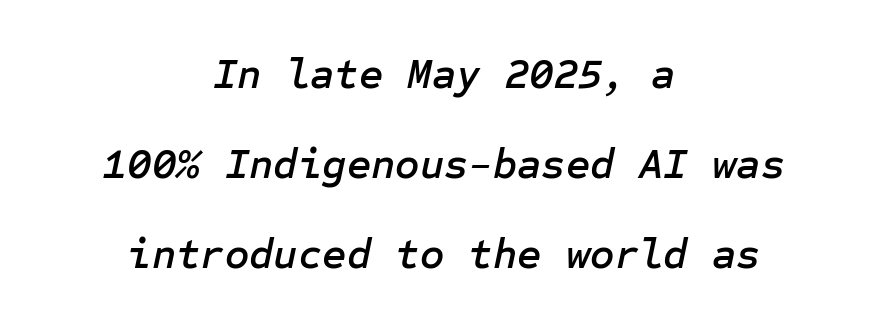
Q: Is the text italic (slanted)? A: Yes, it leans right by about 12 degrees.
Q: Is the text underlined? A: No.
Q: How is the paragraph aligned? A: Centered.
Q: Is the spacing between letters normal or unusually wide? A: Normal.
Q: Is the spacing between lines tight, normal or loose? A: Loose.
Q: Width (condensed, normal, or wide)? A: Normal.
Q: Stroke contrast? A: Low.
Q: x-height? A: Medium.
